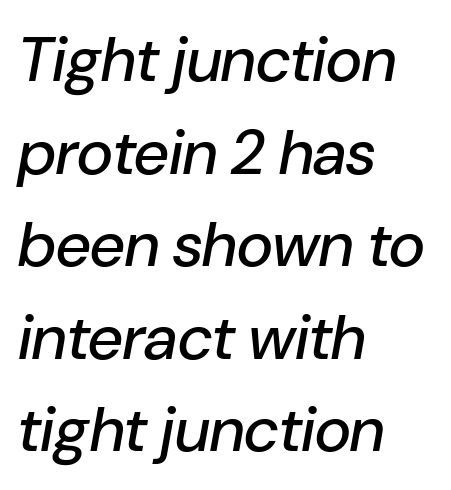
Leading: standard. Do the characters align in a grid? No, the font is proportional. The gaps between neighbouring characters are ordinary and unremarkable. A typesetter would mark this as italic. Caption: multi-line text, flush left, ragged right. Descenders hang freely into open space.
